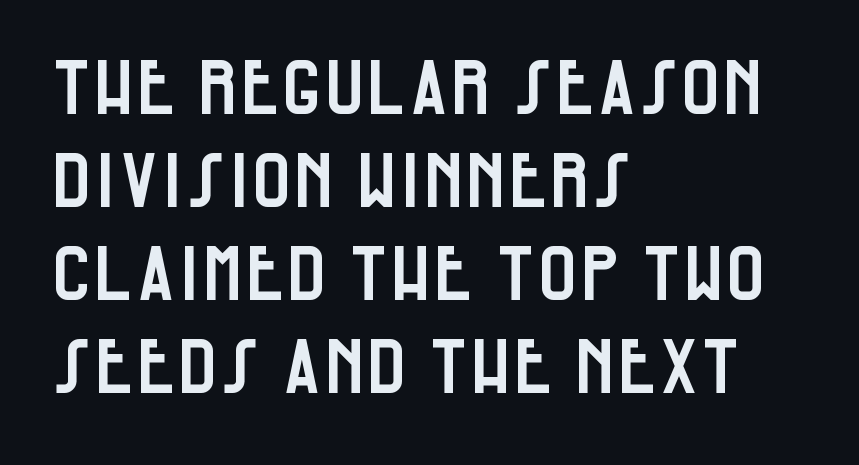
{"serif": "no", "italic": "no", "width": "condensed", "stroke_contrast": "low", "x_height": "large", "monospaced": "no", "underline": "no", "align": "left", "line_spacing_ratio": 1.24, "letter_spacing": "normal", "letter_spacing_em": 0.0, "glyph_px": 75}
